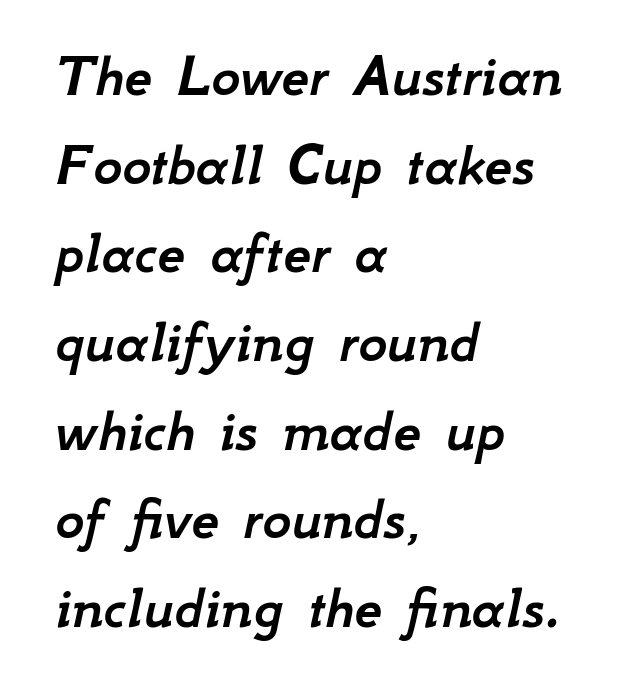
Q: Is the text italic (slanted)? A: Yes, it leans right by about 12 degrees.
Q: Is the text underlined? A: No.
Q: How is the paragraph aligned? A: Left-aligned.
Q: Is the spacing between letters normal or unusually wide? A: Normal.
Q: Is the spacing between lines tight, normal or loose? A: Normal.
Q: Width (condensed, normal, or wide)? A: Normal.
Q: Stroke contrast? A: Low.
Q: x-height? A: Small.
Q: Monospaced? A: No.
